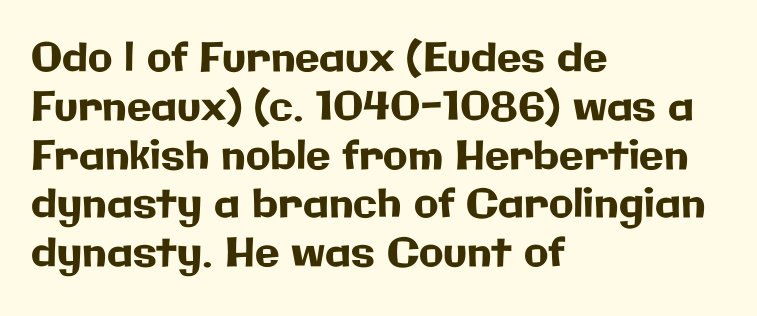
The image shows 40 px sans-serif type, upright; set left-aligned, line spacing 1.22x, normal letter spacing, not underlined; low stroke contrast and a medium x-height.
